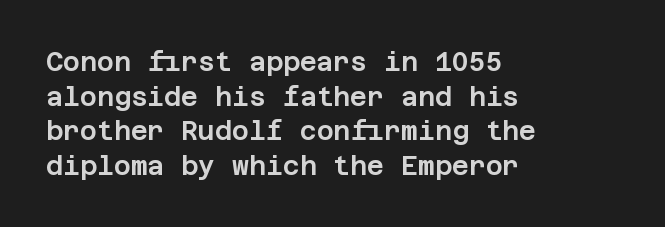
Reading down the block, your eye returns to a fixed left position each line. The line-height multiplier appears to be the usual default. Anything drawn beneath the words? Only blank space. Nope, not italic — everything's standing straight. No extra tracking has been applied to these lines.
